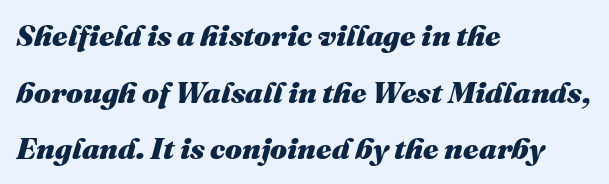
Each letter keeps its own natural width here, so spacing adapts to shape. Tall strokes in this sample are angled rather than plumb. Its strokes are broad and dark, the hallmark of bold type. Line starts are locked; line ends wander. Short note: letters normally spaced.
